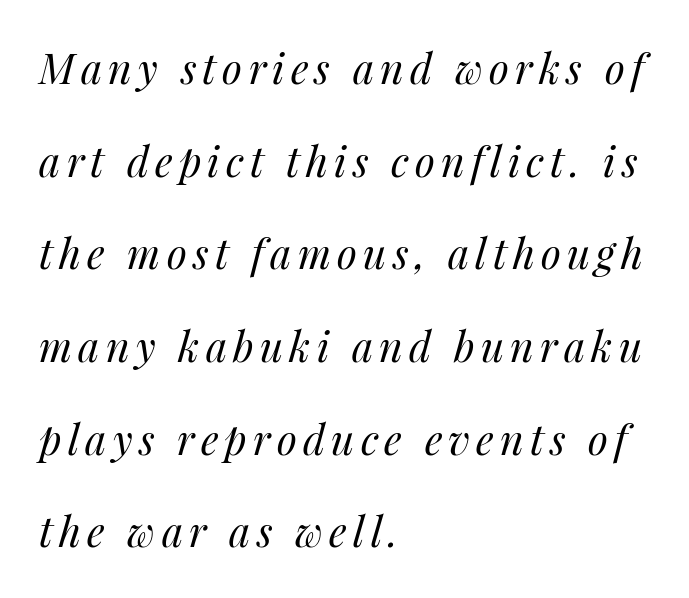
The image shows 41 px regular-weight type, italic (leaning right); set left-aligned, loose line spacing (2.26x), not underlined; medium stroke contrast and a medium x-height.
